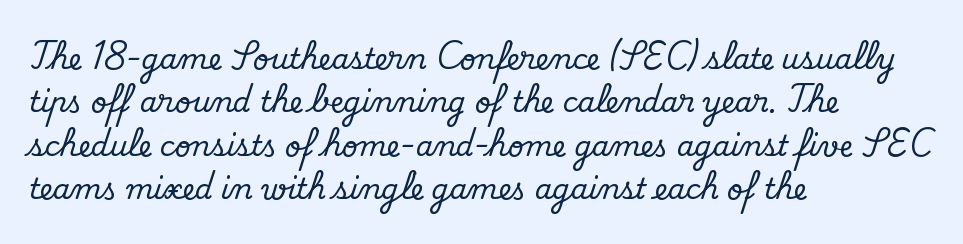
Where is the straight margin? On the left. Character widths vary here, with narrow letters taking less room than wide ones. Glyph-to-glyph distance matches everyday printed text. The rows are spaced the way most documents space them. A bare baseline throughout the passage.
